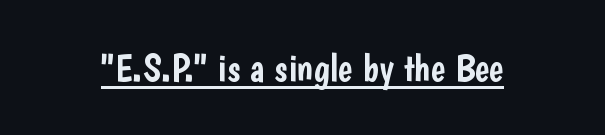
{"serif": "no", "italic": "no", "width": "condensed", "stroke_contrast": "low", "x_height": "medium", "monospaced": "no", "underline": "yes", "letter_spacing": "normal", "letter_spacing_em": 0.0, "glyph_px": 39}
